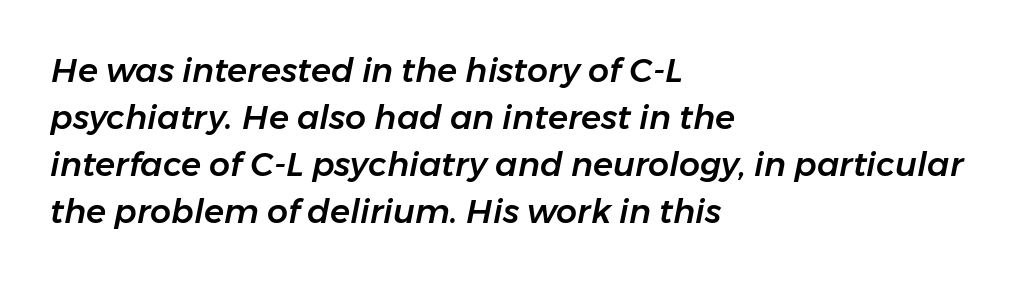
The image shows 33 px text type, italic (leaning right); set left-aligned, normal line spacing (1.42x), normal letter spacing, not underlined; low stroke contrast and a medium x-height.
